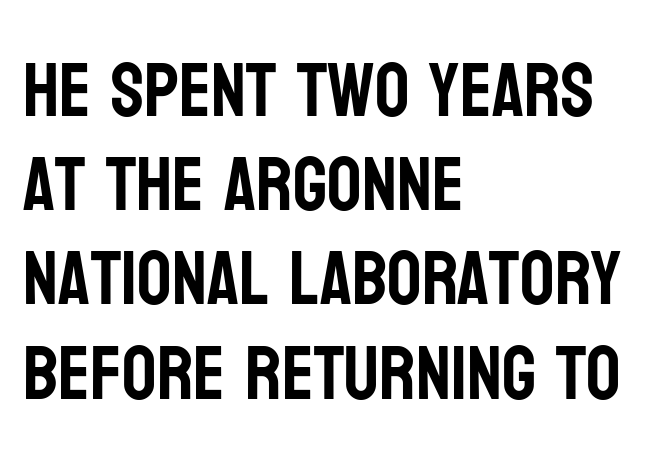
Horizontally, the lines are justified to the leading edge only. Each letter's strokes conclude bluntly, with no projecting serifs. The face used here is proportionally spaced, like ordinary book or web type. A bare baseline throughout the passage. The type sits square on the baseline with zero lean. Inter-character spacing is left at the font's built-in metrics.
